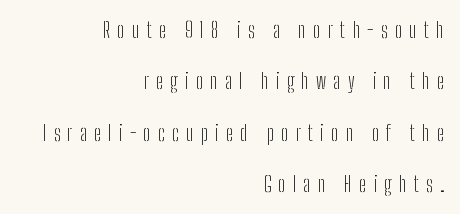
{"italic": "no", "bold": "no", "underline": "no", "align": "right", "line_spacing": "loose", "line_spacing_ratio": 2.34, "letter_spacing": "wide", "letter_spacing_em": 0.32, "glyph_px": 22}
